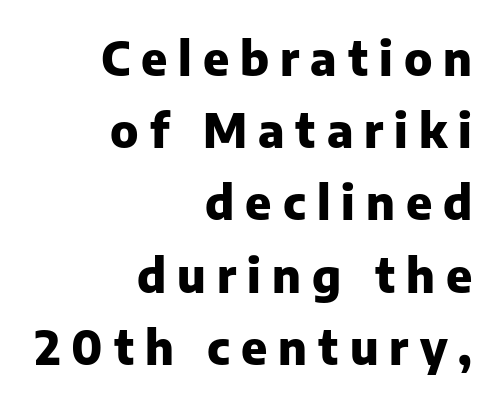
Check where the strokes stop: nothing finishes them off — pure sans. This is heavy type, rendered in bold. Does the leading feel generous? No, just average. Notice how the passage keeps a crisp vertical edge on the right only. Quick note: underline off. Does the lettering tilt? It doesn't — this is upright.
